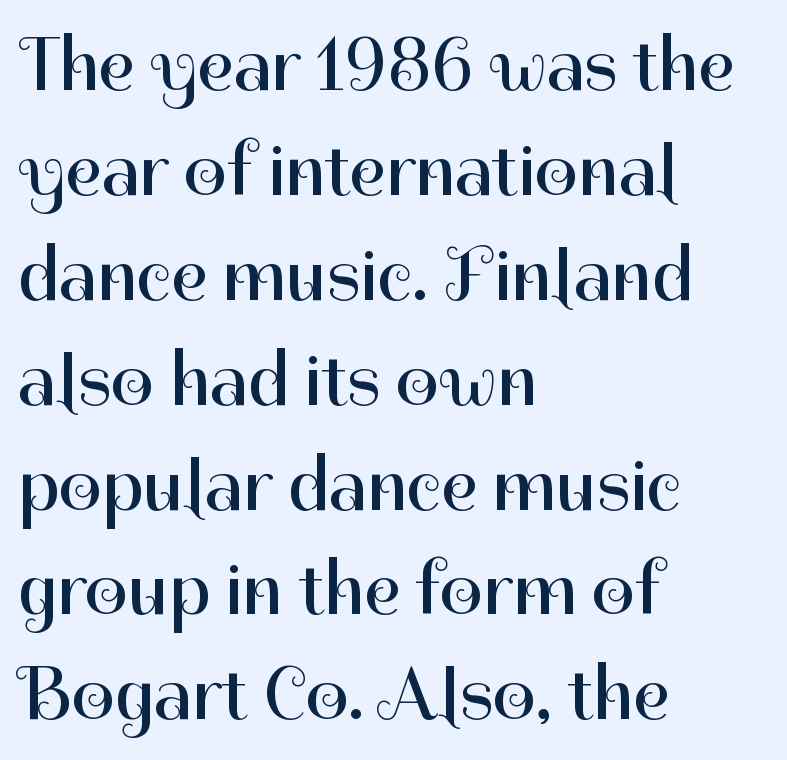
{"serif": "no", "italic": "no", "bold": "no", "weight": "regular", "width": "normal", "stroke_contrast": "high", "x_height": "medium", "monospaced": "no", "underline": "no", "align": "left", "line_spacing": "normal", "line_spacing_ratio": 1.38, "letter_spacing": "normal", "letter_spacing_em": 0.0, "glyph_px": 76}
